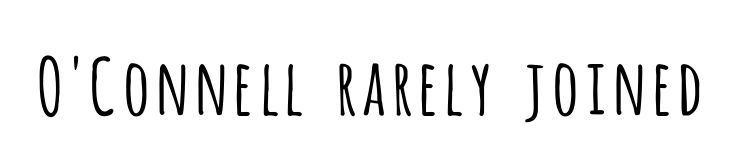
The image shows 77 px light, condensed sans-serif type, upright; set normal letter spacing, not underlined; low stroke contrast and a large x-height.
